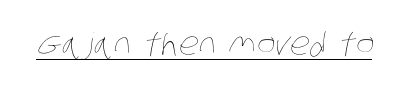
{"bold": "no", "weight": "thin", "width": "condensed", "stroke_contrast": "low", "x_height": "large", "monospaced": "no", "underline": "yes", "letter_spacing": "normal", "letter_spacing_em": 0.0, "glyph_px": 31}
